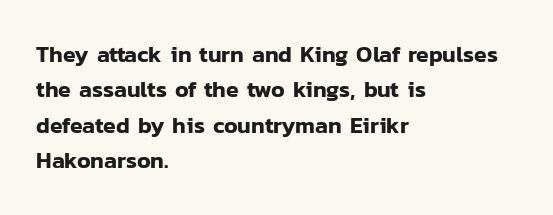
Nope, not italic — everything's standing straight. Words appear dense and cohesive because spacing is normal. The baseline area is clear. These lines sit exactly where default settings would place them. The compositor pushed each line to the left boundary.
